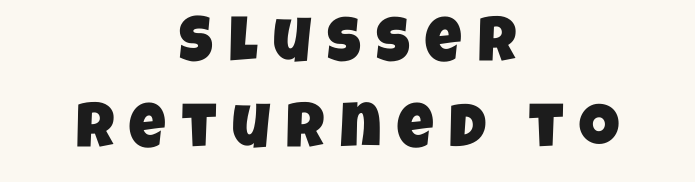
Spacing verdict: proportional, widths tailored to each character. A typesetter would label this face a sans. Clear beneath every line of the passage. This sample uses expanded letter spacing, leaving extra air between glyphs.
